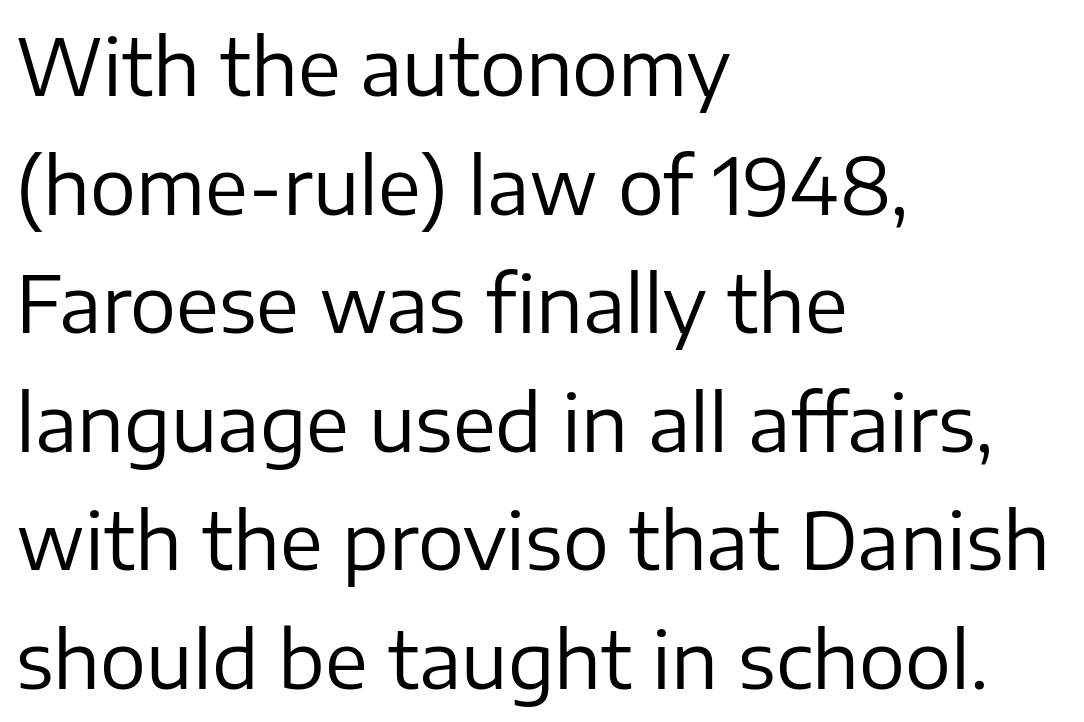
The designer went with a sans here, leaving each stem footless. The area under the type is left untouched. The space between consecutive lines is moderate. Every character sits straight up, as roman type does. Letter spacing: default. No chunkiness to these letters — they're not bold.
